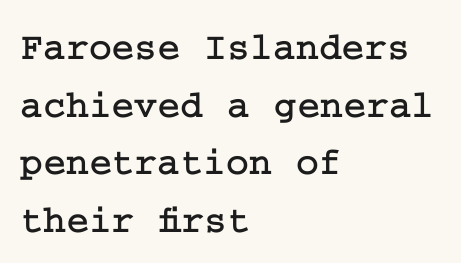
{"serif": "yes", "italic": "no", "width": "normal", "stroke_contrast": "low", "x_height": "medium", "underline": "no", "align": "left", "line_spacing": "normal", "line_spacing_ratio": 1.48, "letter_spacing": "normal", "letter_spacing_em": 0.0, "glyph_px": 39}
